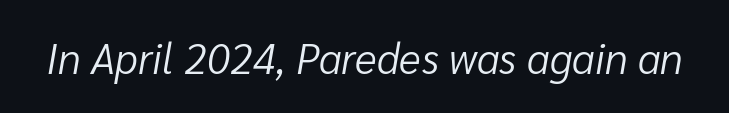
{"italic": "yes", "lean": "right", "slant_degrees": 10, "bold": "no", "weight": "light", "width": "normal", "stroke_contrast": "low", "x_height": "medium", "monospaced": "no", "underline": "no", "letter_spacing": "normal", "letter_spacing_em": 0.0, "glyph_px": 42}
